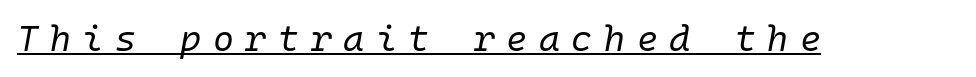
The image shows 36 px regular-weight type, italic (leaning right), monospaced; set unusually wide letter spacing (+0.32 em), underlined; low stroke contrast and a medium x-height.
